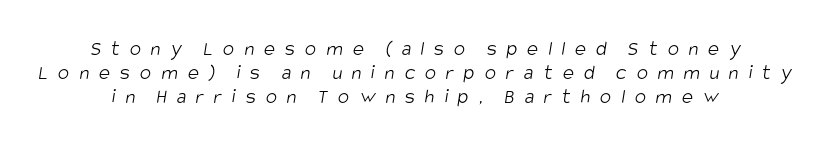
{"bold": "no", "underline": "no", "align": "center", "line_spacing": "tight", "line_spacing_ratio": 1.14, "letter_spacing": "wide", "letter_spacing_em": 0.47, "glyph_px": 21}
